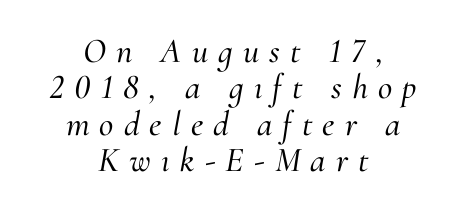
The image shows 35 px serif type, italic (leaning right); set centered, tight line spacing (1.04x), unusually wide letter spacing (+0.29 em), not underlined; medium stroke contrast and a small x-height.
